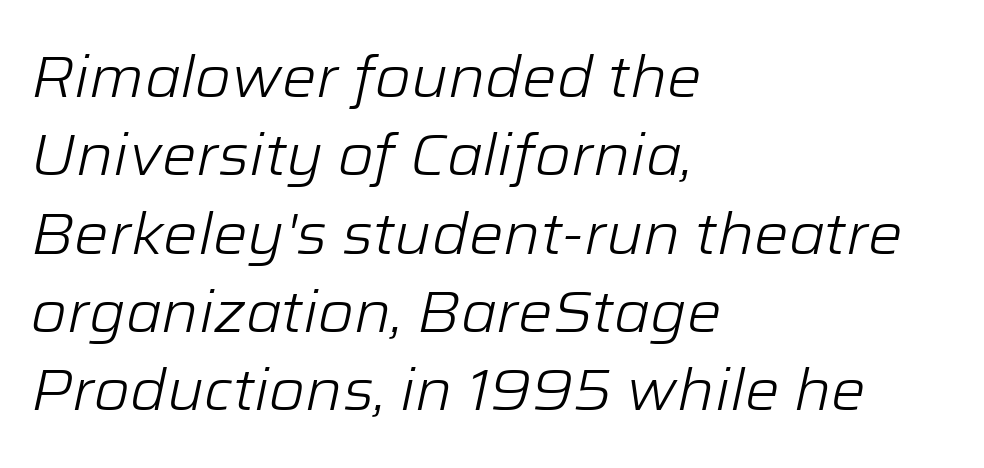
Q: Is the text bold? A: No.
Q: Is the text italic (slanted)? A: Yes, it leans right by about 12 degrees.
Q: Is the text underlined? A: No.
Q: How is the paragraph aligned? A: Left-aligned.
Q: Is the spacing between letters normal or unusually wide? A: Normal.
Q: Is the spacing between lines tight, normal or loose? A: Normal.
Q: Width (condensed, normal, or wide)? A: Normal.
Q: Stroke contrast? A: Low.
Q: x-height? A: Medium.
Q: Monospaced? A: No.
